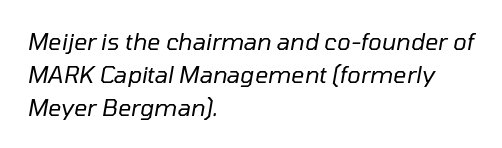
The image shows 23 px text type, italic (leaning right); set left-aligned, normal line spacing (1.43x), normal letter spacing, not underlined.
